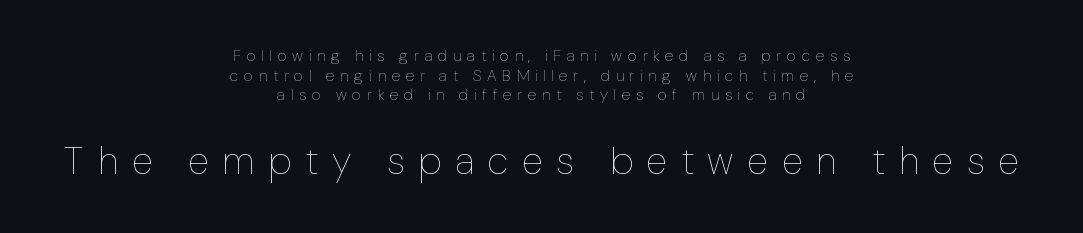
The image shows 39 px thin type, upright; set centered, line spacing 1.23x, unusually wide letter spacing (+0.35 em), not underlined; the second (bottom) block is 2.44x larger; low stroke contrast and a medium x-height.
